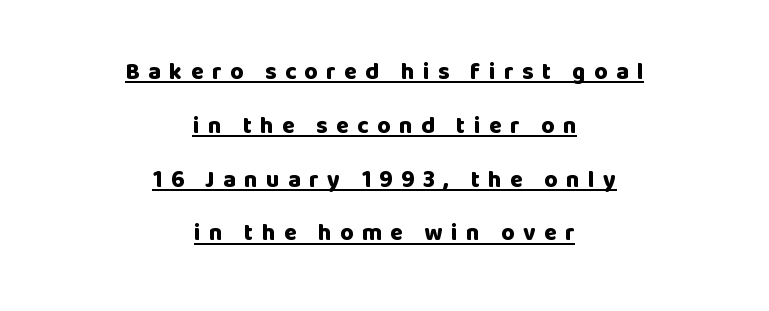
Tracking here is generous; glyphs stand well apart from one another. You can see a thin bar hugging the bottom of the glyphs. Leading: increased. The passage is arranged like a title page — every line centered.
